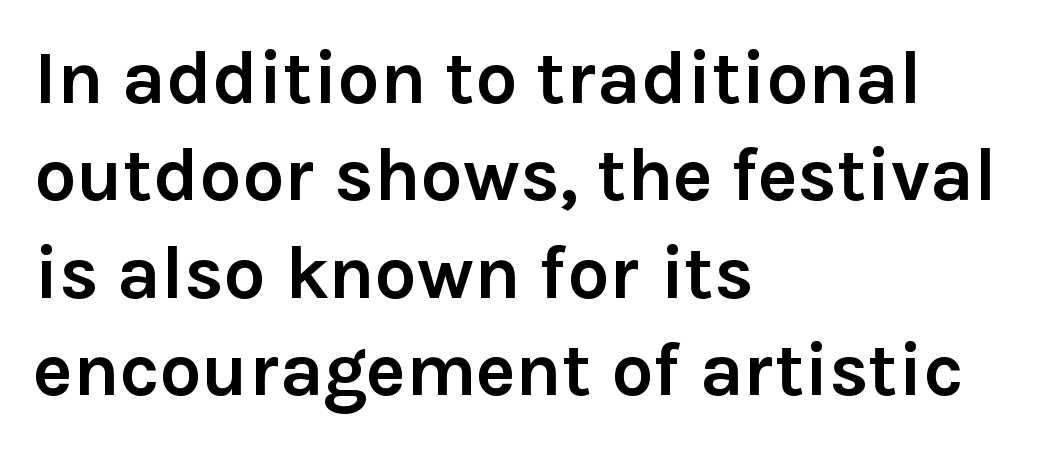
Q: Is the text bold? A: Yes.
Q: Is the text italic (slanted)? A: No, it is upright.
Q: Is the typeface a serif or a sans-serif typeface? A: Sans-serif.
Q: Is the text underlined? A: No.
Q: How is the paragraph aligned? A: Left-aligned.
Q: Is the spacing between letters normal or unusually wide? A: Normal.
Q: Is the spacing between lines tight, normal or loose? A: Normal.
Q: Width (condensed, normal, or wide)? A: Normal.
Q: x-height? A: Medium.
Q: Monospaced? A: No.
